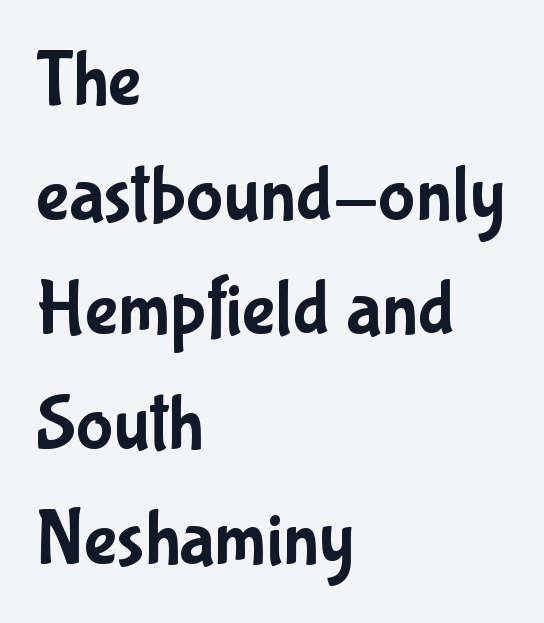
{"serif": "no", "italic": "no", "width": "condensed", "stroke_contrast": "low", "x_height": "medium", "monospaced": "no", "underline": "no", "align": "left", "line_spacing": "normal", "line_spacing_ratio": 1.47, "letter_spacing": "normal", "letter_spacing_em": 0.0, "glyph_px": 78}
